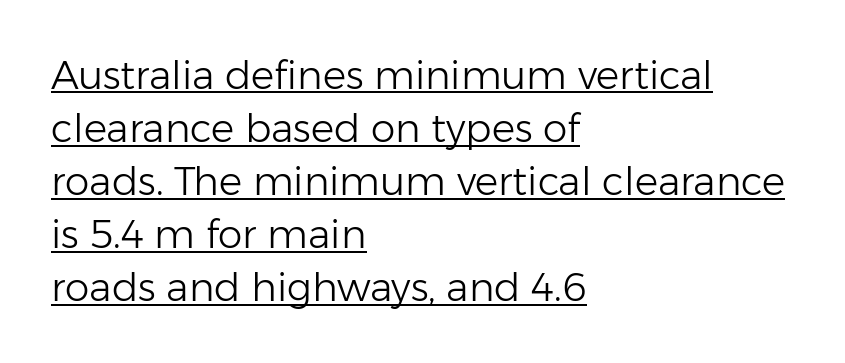
Q: Is the text bold? A: No.
Q: Is the text italic (slanted)? A: No, it is upright.
Q: Is the typeface a serif or a sans-serif typeface? A: Sans-serif.
Q: Is the text underlined? A: Yes.
Q: How is the paragraph aligned? A: Left-aligned.
Q: Is the spacing between letters normal or unusually wide? A: Normal.
Q: Is the spacing between lines tight, normal or loose? A: Normal.
Q: Width (condensed, normal, or wide)? A: Normal.
Q: Stroke contrast? A: Low.
Q: x-height? A: Medium.
Q: Monospaced? A: No.
